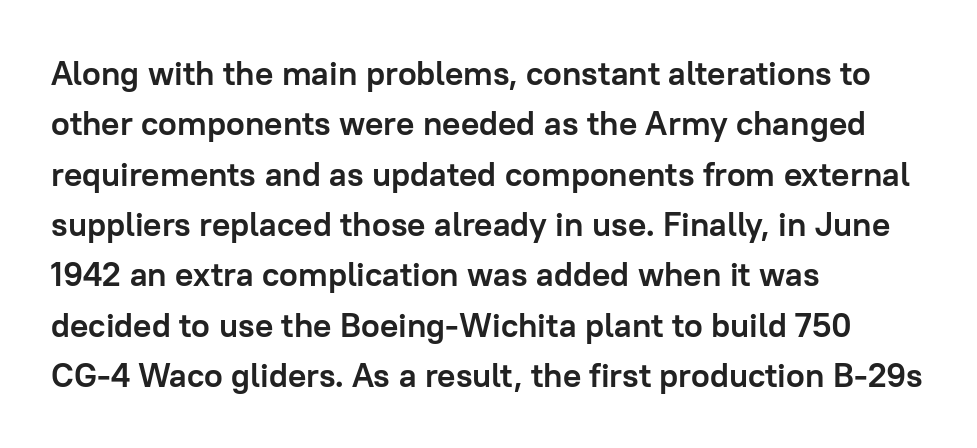
The image shows 34 px semibold sans-serif type, upright; set left-aligned, normal line spacing (1.48x), normal letter spacing, not underlined; low stroke contrast and a medium x-height.
